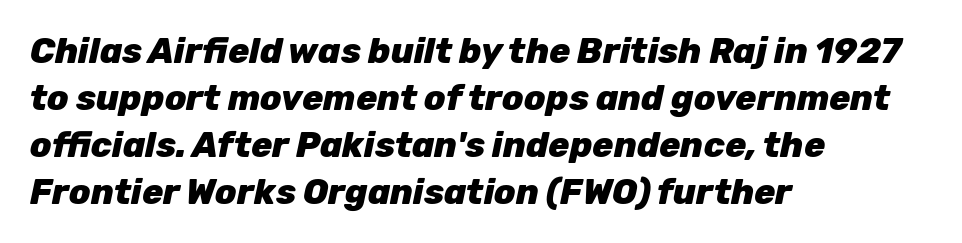
The rendering uses natural spacing where letterforms have individual widths. Notice how thick the strokes are: this is what a full bold looks like. The rendering anchors every line to the left-hand side. Every character sits at an angle, as italics do. Tracking value appears to be zero — textbook default spacing.
